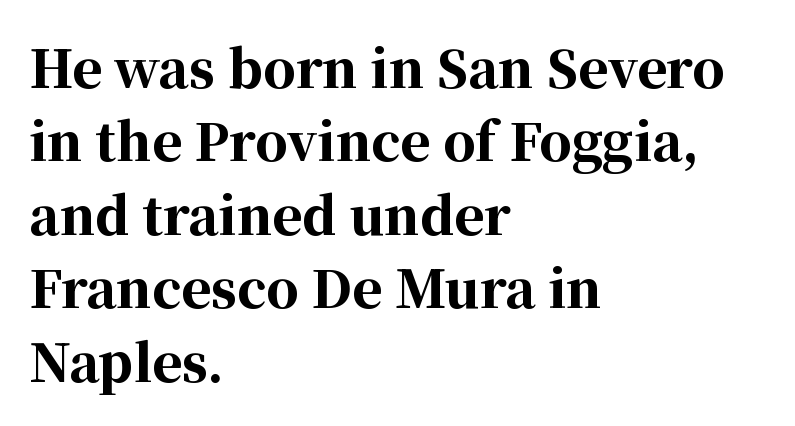
The image shows 51 px bold serif type, upright; set left-aligned, normal line spacing (1.44x), normal letter spacing, not underlined; high stroke contrast and a medium x-height.
